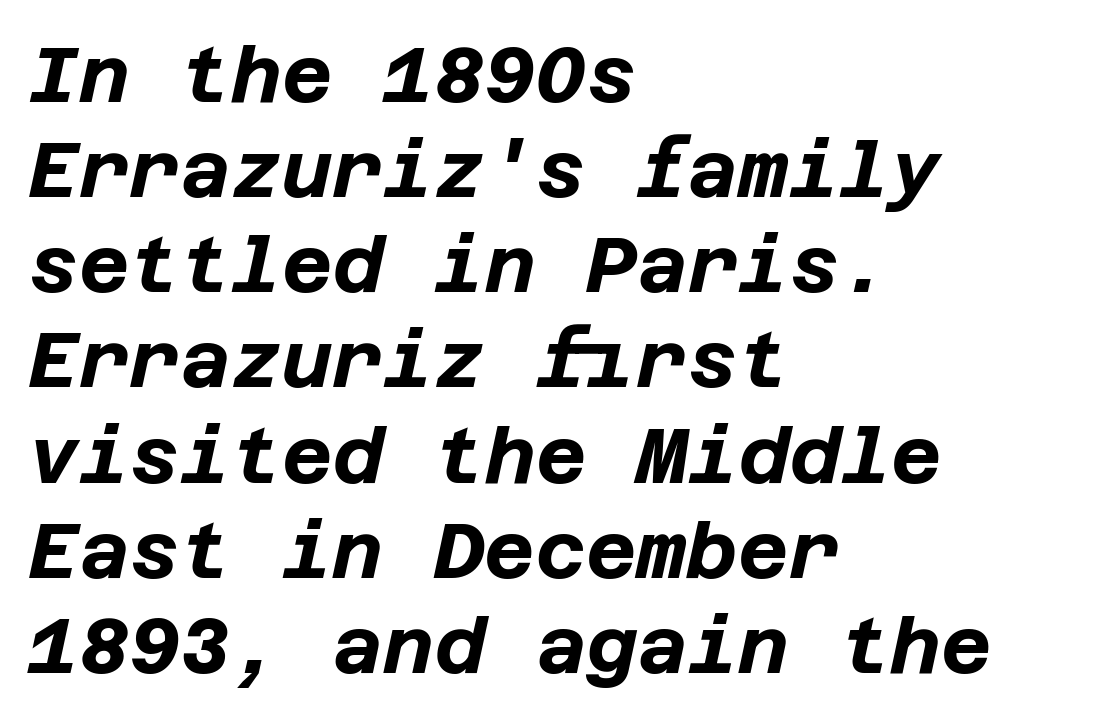
{"italic": "yes", "lean": "right", "slant_degrees": 12, "bold": "yes", "weight": "bold", "width": "normal", "stroke_contrast": "low", "x_height": "large", "underline": "no", "align": "left", "line_spacing_ratio": 1.22, "letter_spacing": "normal", "letter_spacing_em": 0.0, "glyph_px": 78}
